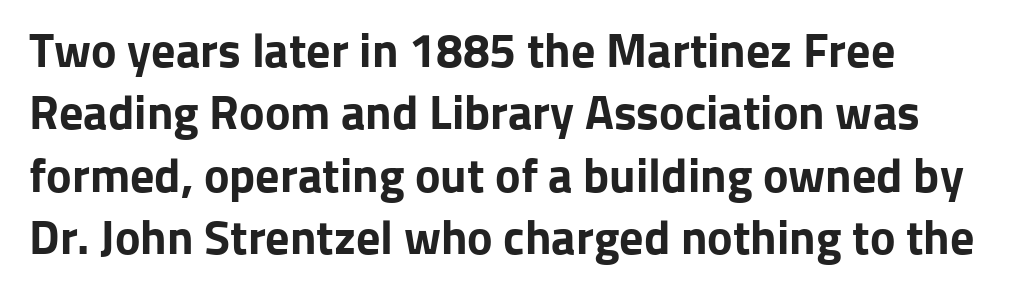
The image shows 48 px bold sans-serif type, upright; set left-aligned, normal line spacing (1.3x), normal letter spacing, not underlined; low stroke contrast and a medium x-height.
